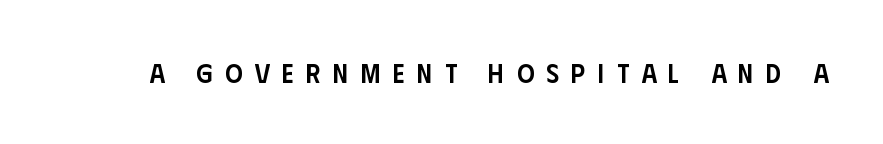
Every stem runs plumb, perpendicular to the baseline. Unmarked baselines from the first word to the last. The glyphs have the mass of a demibold cut, below bold. Short note: letters widely spaced.
